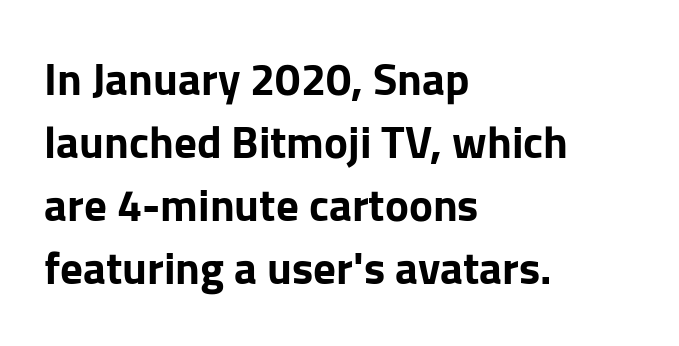
The space between consecutive lines is moderate. Its strokes are broad and dark, the hallmark of bold type. No word sits above an underline. Glyph-to-glyph distance matches everyday printed text. Alignment: flush left. Rendered with straight, roman letterforms.
